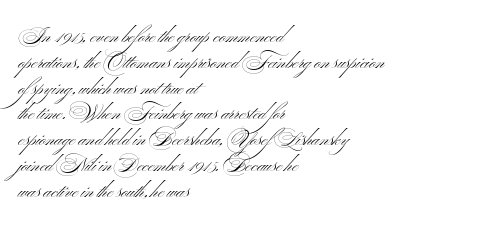
Interline gaps are of average width in this sample. Tracking here is standard; glyphs follow each other at the usual distance. Stroke mass is kept to a normal reading level or below. Beneath every word, the page is bare. Leftover space on each line is placed entirely after the last word.
